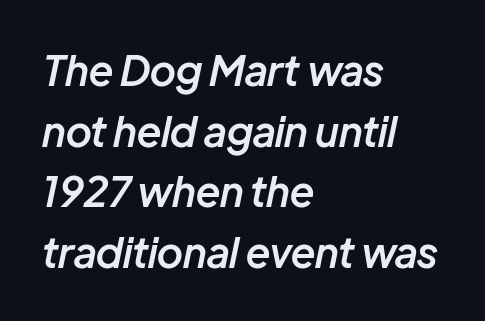
The image shows 41 px semibold type, italic (leaning right); set left-aligned, normal line spacing (1.48x), normal letter spacing, not underlined; low stroke contrast and a medium x-height.
